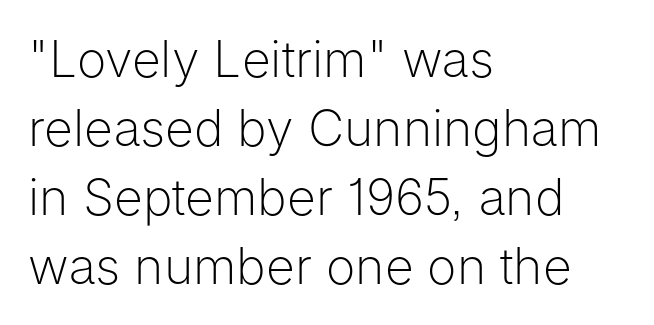
Line beginnings align vertically; line endings do not. Upright lettering throughout. Successive baselines arrive at the customary interval. This sample uses plain, unmodified letter spacing.
